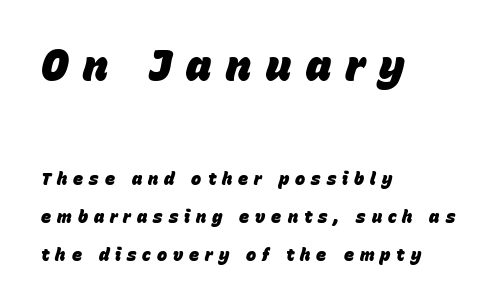
Q: Is the text bold? A: Yes.
Q: Is the text italic (slanted)? A: Yes, it leans right by about 15 degrees.
Q: Is the text underlined? A: No.
Q: How is the paragraph aligned? A: Left-aligned.
Q: Is the spacing between letters normal or unusually wide? A: Unusually wide.
Q: Is the spacing between lines tight, normal or loose? A: Loose.
Q: Which block of text is set in a larger size, the first (top) or the second (bottom)? A: The first (top) one.
Q: Width (condensed, normal, or wide)? A: Normal.
Q: Stroke contrast? A: Low.
Q: x-height? A: Large.
Q: Monospaced? A: No.
